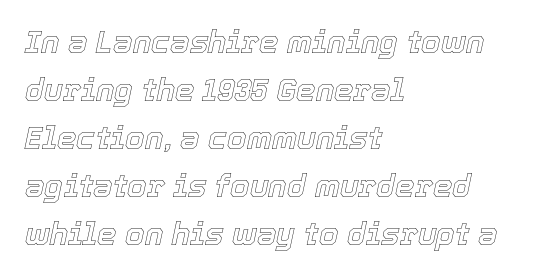
{"italic": "yes", "lean": "right", "slant_degrees": 12, "width": "normal", "x_height": "medium", "monospaced": "no", "underline": "no", "align": "left", "line_spacing": "normal", "line_spacing_ratio": 1.55, "letter_spacing": "normal", "letter_spacing_em": 0.0, "glyph_px": 31}
